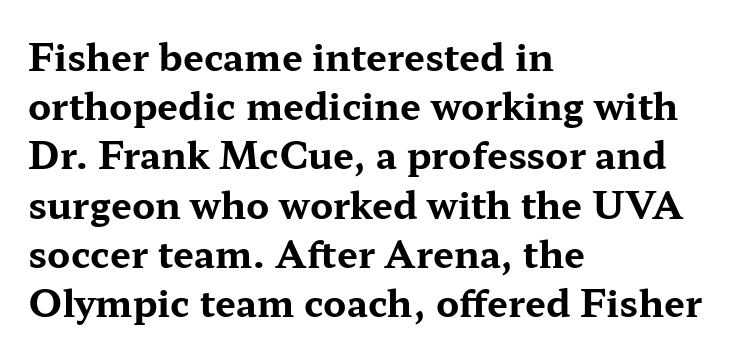
The image shows 37 px bold, wide serif type, upright; set left-aligned, normal line spacing (1.33x), normal letter spacing, not underlined; medium stroke contrast and a medium x-height.
